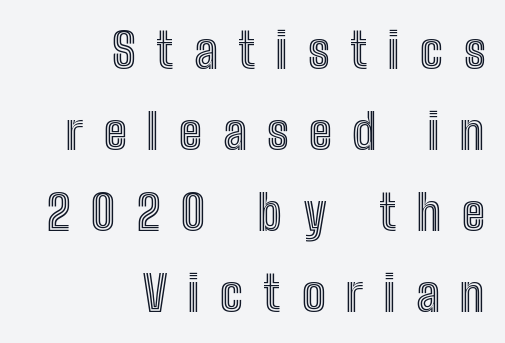
{"italic": "no", "width": "condensed", "x_height": "medium", "monospaced": "no", "underline": "no", "align": "right", "line_spacing": "normal", "line_spacing_ratio": 1.65, "letter_spacing": "wide", "letter_spacing_em": 0.42, "glyph_px": 49}
